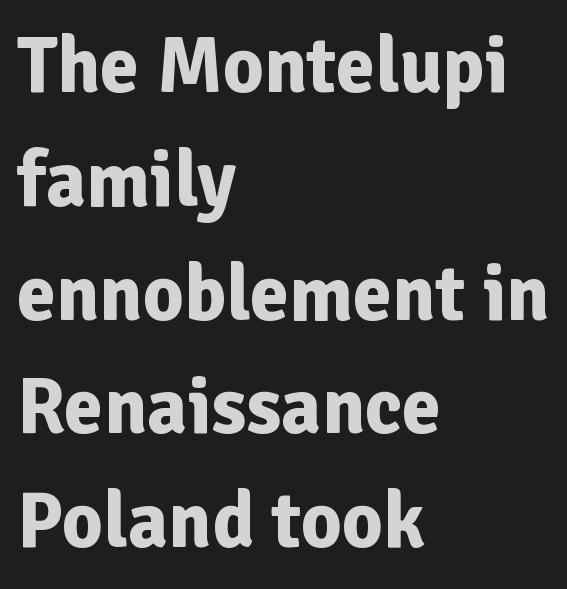
{"serif": "no", "italic": "no", "bold": "yes", "weight": "bold", "width": "normal", "stroke_contrast": "low", "x_height": "medium", "monospaced": "no", "underline": "no", "align": "left", "line_spacing": "normal", "line_spacing_ratio": 1.44, "letter_spacing": "normal", "letter_spacing_em": 0.0, "glyph_px": 79}
